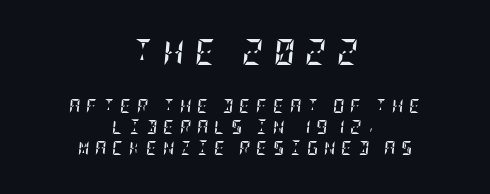
The whole block is typeset with a tilt. Caption: multi-line text, centered on the measure. What weight is shown? A full bold with thick strokes. The more generous point size was reserved for the upper chunk. Is the letter spacing exaggerated? Yes — the characters are pushed far apart. Unmarked baselines from the first word to the last.
